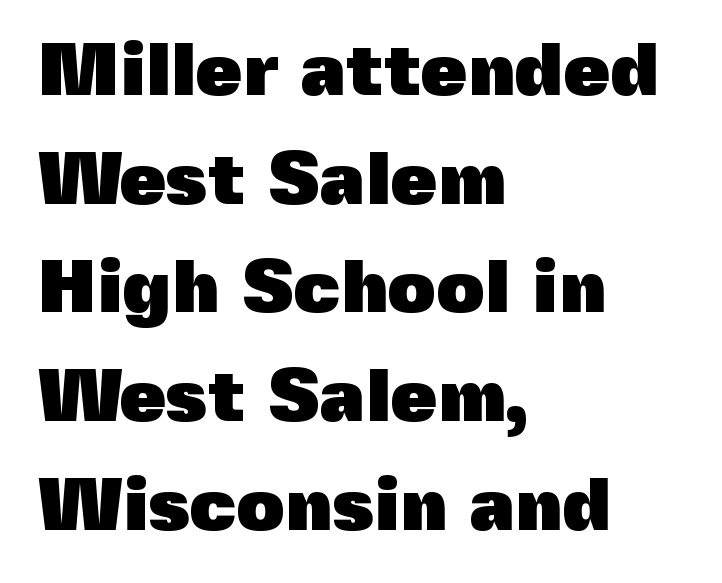
Q: Is the text bold? A: Yes.
Q: Is the text italic (slanted)? A: No, it is upright.
Q: Is the typeface a serif or a sans-serif typeface? A: Sans-serif.
Q: Is the text underlined? A: No.
Q: How is the paragraph aligned? A: Left-aligned.
Q: Is the spacing between letters normal or unusually wide? A: Normal.
Q: Is the spacing between lines tight, normal or loose? A: Normal.
Q: Width (condensed, normal, or wide)? A: Normal.
Q: x-height? A: Medium.
Q: Monospaced? A: No.
